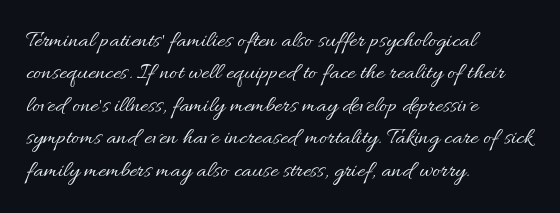
The typesetter chose a ragged-right arrangement here. In terms of letterspacing, this is plain default setting. Descenders hang freely into open space. A typesetter would call this leading conventional body-copy spacing. Stems and bowls with no extra thickness — not bold.
